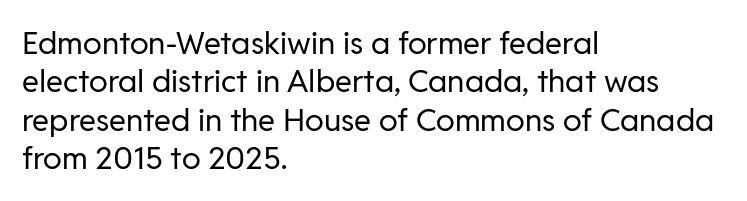
The image shows 31 px regular-weight sans-serif type, upright; set left-aligned, line spacing 1.24x, normal letter spacing, not underlined; low stroke contrast and a medium x-height.
